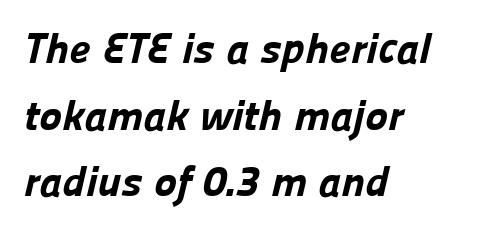
Glyph-to-glyph distance matches everyday printed text. How heavy is the stroke? Heavy — this is a bold. This block has exactly the height ordinary leading produces. The paragraph has a hard left edge and a soft right edge.
